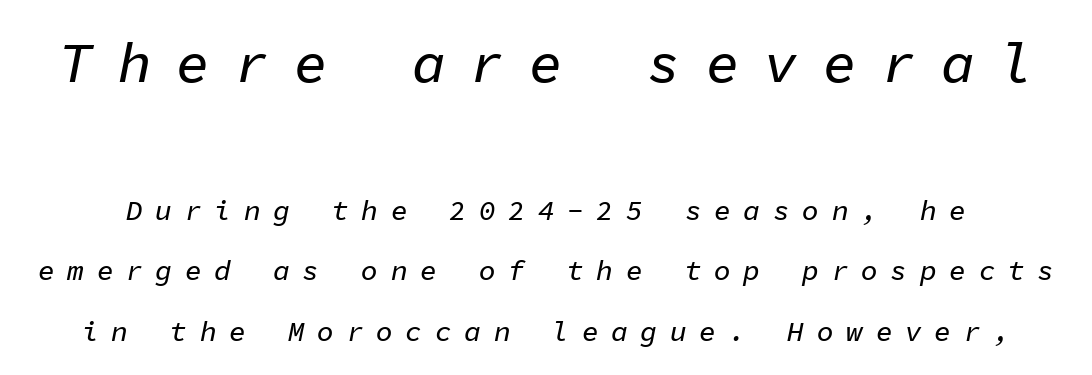
{"italic": "yes", "lean": "right", "slant_degrees": 11, "width": "normal", "stroke_contrast": "low", "x_height": "medium", "monospaced": "yes", "underline": "no", "line_spacing": "loose", "line_spacing_ratio": 2.16, "letter_spacing": "wide", "letter_spacing_em": 0.45, "larger_block": "first", "size_ratio": 2.0, "glyph_px": 56}
